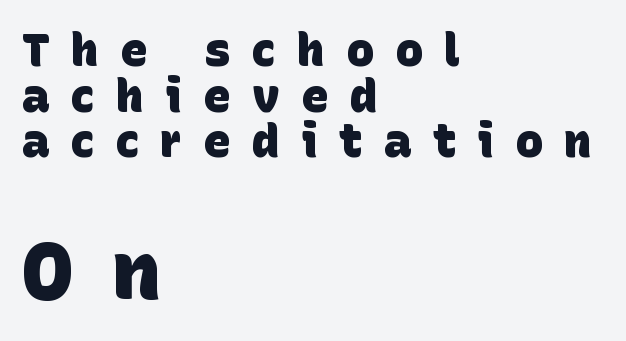
The image shows 80 px heavy sans-serif type; set left-aligned, tight line spacing (0.99x), unusually wide letter spacing (+0.47 em), not underlined; the second (bottom) block is 1.74x larger; low stroke contrast and a large x-height.
